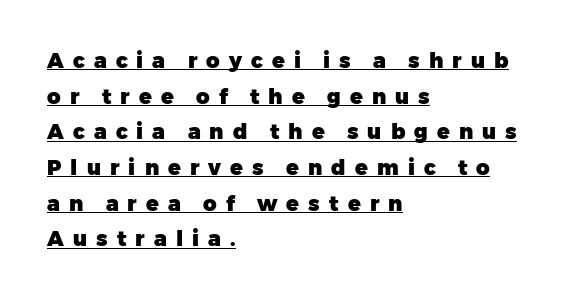
{"italic": "no", "bold": "yes", "underline": "yes", "align": "left", "line_spacing": "normal", "line_spacing_ratio": 1.7, "letter_spacing": "wide", "letter_spacing_em": 0.43, "glyph_px": 21}
